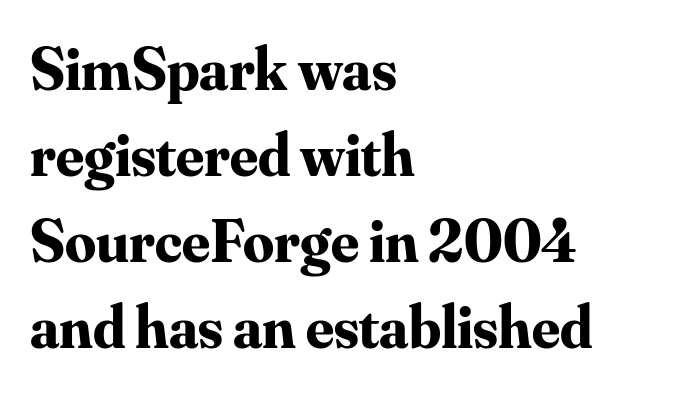
The image shows 61 px bold serif type, upright; set left-aligned, normal line spacing (1.41x), normal letter spacing, not underlined; medium stroke contrast and a small x-height.
